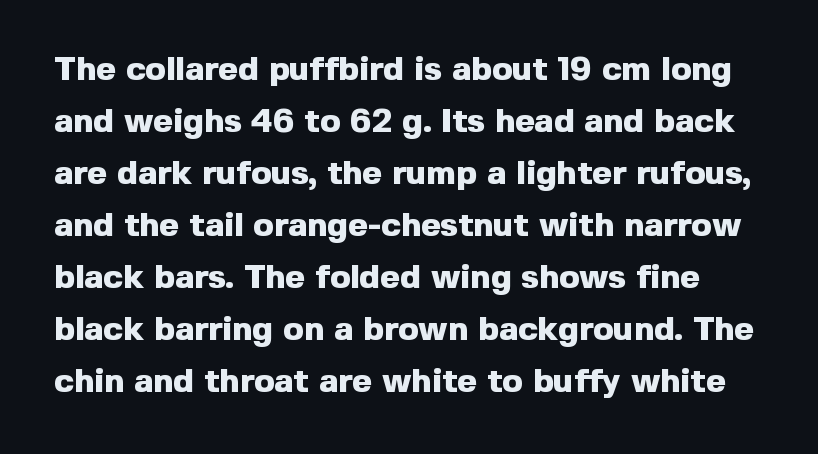
The image shows 34 px heavy sans-serif type, upright; set normal line spacing (1.53x), normal letter spacing, not underlined; a medium x-height.
